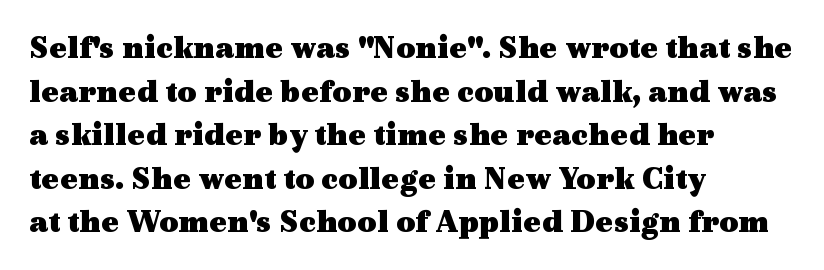
Underlining? Definitely not there. The letterforms sit shoulder to shoulder at normal distance. Does the lettering tilt? It doesn't — this is upright. The text was rendered using a seriffed face with decorative stroke endings. Caption: bold face, heavy strokes. Typeset ragged right — the left edge is the straight one.
